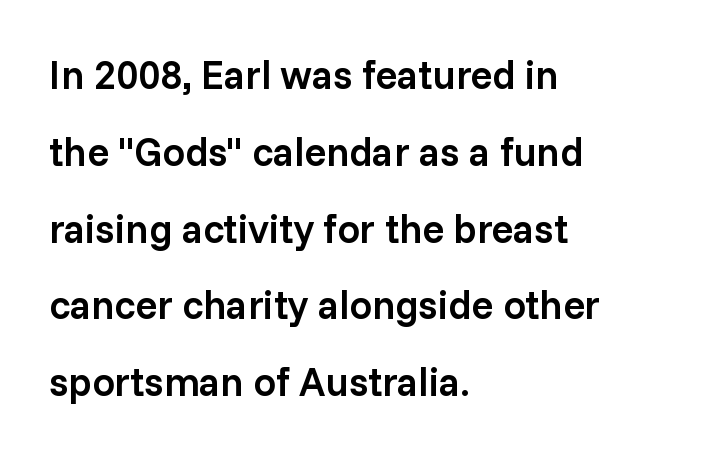
The image shows 40 px semibold sans-serif type, upright; set left-aligned, loose line spacing (1.92x), normal letter spacing, not underlined; low stroke contrast and a medium x-height.
